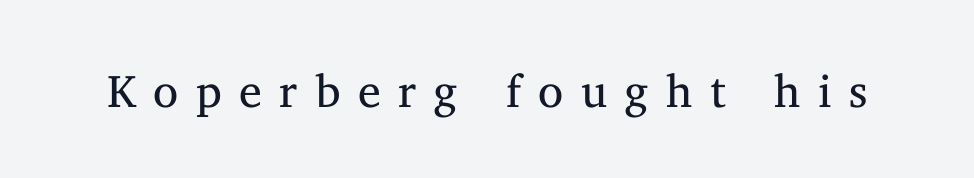
{"serif": "yes", "italic": "no", "bold": "no", "weight": "regular", "width": "normal", "stroke_contrast": "medium", "x_height": "medium", "monospaced": "no", "underline": "no", "letter_spacing": "wide", "letter_spacing_em": 0.38, "glyph_px": 46}
